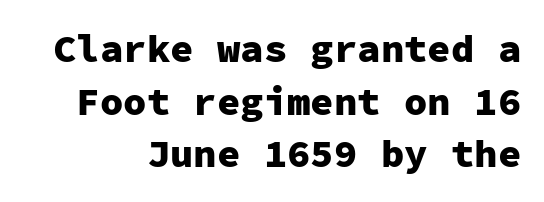
Q: Is the text bold? A: Yes.
Q: Is the text italic (slanted)? A: No, it is upright.
Q: Is the typeface a serif or a sans-serif typeface? A: Sans-serif.
Q: Is the text underlined? A: No.
Q: Is the spacing between letters normal or unusually wide? A: Normal.
Q: Is the spacing between lines tight, normal or loose? A: Normal.
Q: Width (condensed, normal, or wide)? A: Normal.
Q: Stroke contrast? A: Low.
Q: x-height? A: Medium.
Q: Monospaced? A: Yes.
